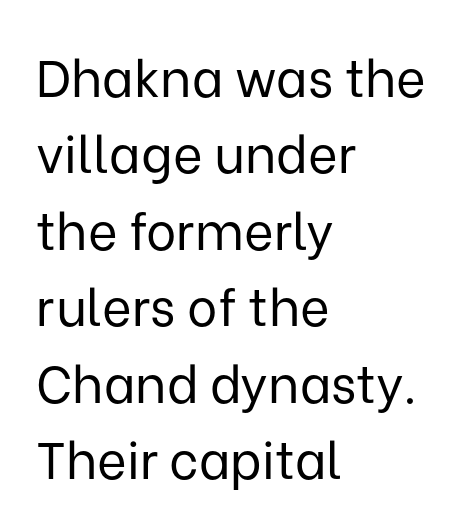
Unlike a traditional serif, this face leaves its strokes unadorned. If you measured baseline to baseline, you'd find a middling distance. Type without underlining. The passage shown is typed in a proportional face where columns would drift.
